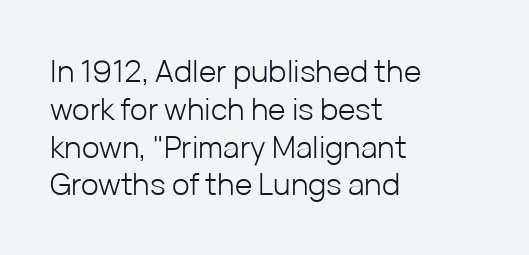
The foot of each line stays bare and open. Stroke thickness stays within the range of a standard reading face or lighter. Does the leading feel generous? No, just average. Here the designer chose a conventional face with non-uniform glyph widths.
